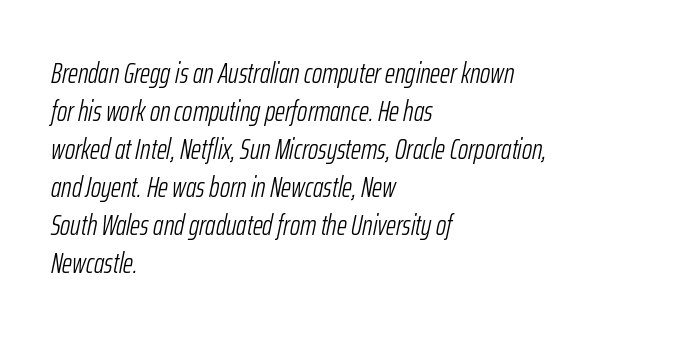
Nothing heavy about these letters — not bold at all. The space directly below the letters is spotless. Line spacing here is normal. Note the varied advance widths — an 'i' is clearly narrower than an 'm'.
